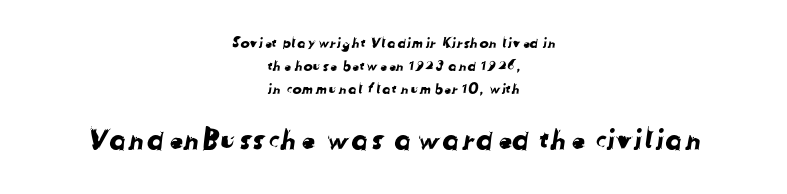
Q: Is the typeface a serif or a sans-serif typeface? A: Sans-serif.
Q: Is the text underlined? A: No.
Q: How is the paragraph aligned? A: Centered.
Q: Is the spacing between letters normal or unusually wide? A: Normal.
Q: Is the spacing between lines tight, normal or loose? A: Normal.
Q: Which block of text is set in a larger size, the first (top) or the second (bottom)? A: The second (bottom) one.
Q: Width (condensed, normal, or wide)? A: Normal.
Q: Stroke contrast? A: Low.
Q: x-height? A: Medium.
Q: Monospaced? A: No.
